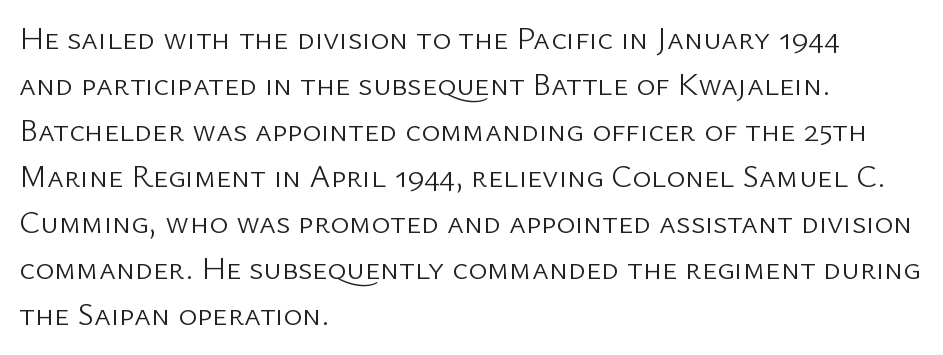
Q: Is the text bold? A: No.
Q: Is the text italic (slanted)? A: No, it is upright.
Q: Is the typeface a serif or a sans-serif typeface? A: Sans-serif.
Q: Is the text underlined? A: No.
Q: How is the paragraph aligned? A: Left-aligned.
Q: Is the spacing between letters normal or unusually wide? A: Normal.
Q: Is the spacing between lines tight, normal or loose? A: Normal.
Q: Width (condensed, normal, or wide)? A: Normal.
Q: Stroke contrast? A: Low.
Q: x-height? A: Medium.
Q: Monospaced? A: No.
